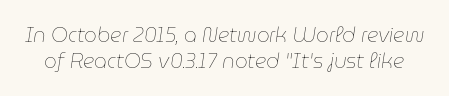
{"italic": "yes", "lean": "right", "slant_degrees": 9, "bold": "no", "underline": "no", "line_spacing": "normal", "line_spacing_ratio": 1.3, "letter_spacing": "normal", "letter_spacing_em": 0.0, "glyph_px": 20}
